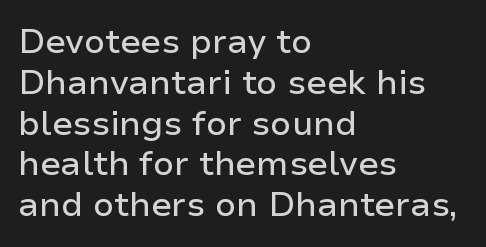
Style check: upright. Casual observation: everything's shoved over to the left. Stroke terminals: plain, sans-serif. A clean baseline with only descenders dipping below it. Observe the ordinary spacing: letters are neighbours, not strangers. Character widths vary here, with narrow letters taking less room than wide ones.
